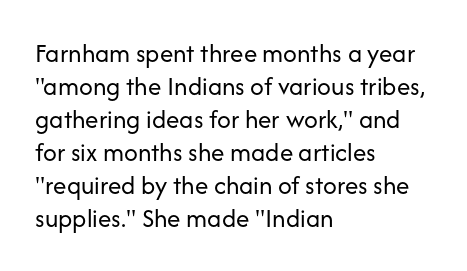
Q: Is the text bold? A: No.
Q: Is the text italic (slanted)? A: No, it is upright.
Q: Is the text underlined? A: No.
Q: How is the paragraph aligned? A: Left-aligned.
Q: Is the spacing between letters normal or unusually wide? A: Normal.
